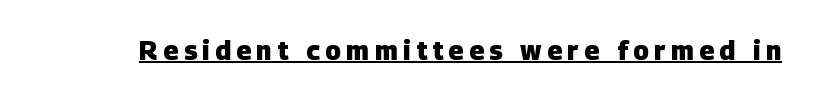
The image shows 26 px bold type; set unusually wide letter spacing (+0.21 em), underlined.
